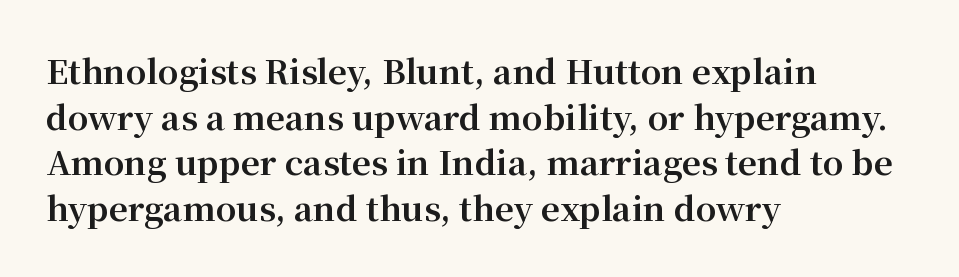
The image shows 33 px bold serif type, upright; set left-aligned, normal line spacing (1.38x), normal letter spacing, not underlined; medium stroke contrast and a medium x-height.
